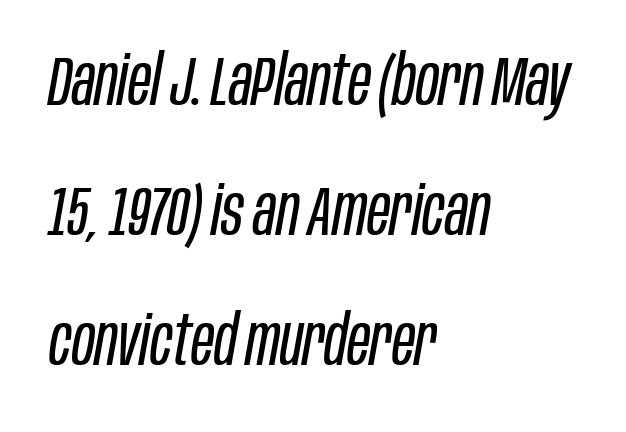
Q: Is the text bold? A: No.
Q: Is the text italic (slanted)? A: Yes, it leans right by about 10 degrees.
Q: Is the text underlined? A: No.
Q: How is the paragraph aligned? A: Left-aligned.
Q: Is the spacing between letters normal or unusually wide? A: Normal.
Q: Width (condensed, normal, or wide)? A: Condensed.
Q: Stroke contrast? A: Low.
Q: x-height? A: Large.
Q: Monospaced? A: No.
